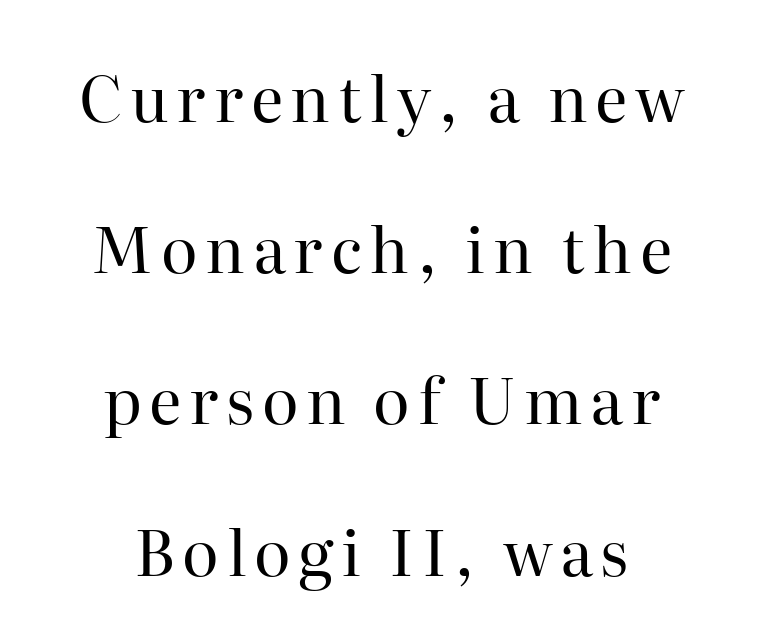
{"serif": "yes", "italic": "no", "bold": "no", "weight": "regular", "width": "normal", "stroke_contrast": "high", "x_height": "medium", "monospaced": "no", "underline": "no", "align": "center", "line_spacing": "loose", "line_spacing_ratio": 2.4, "glyph_px": 63}
